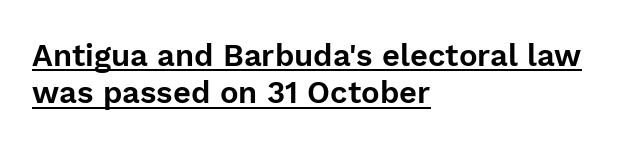
This sample uses plain, unmodified letter spacing. You could not count columns in this text — the font is proportionally spaced. Italic: no, the glyphs are upright roman. No feet cap the strokes, marking this as sans-serif type.
